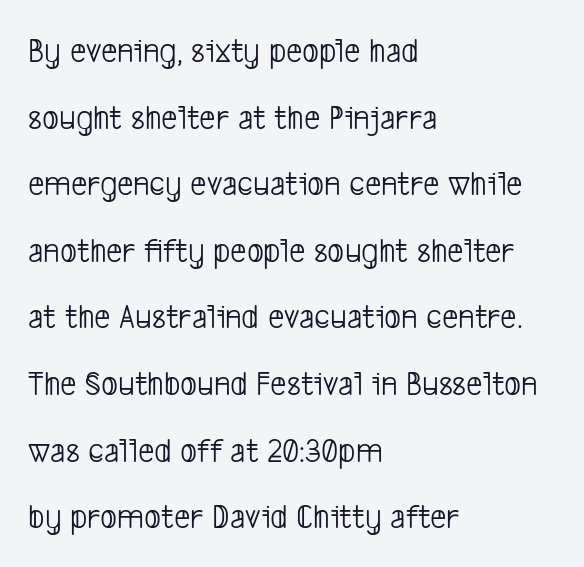
{"serif": "no", "bold": "no", "weight": "light", "width": "condensed", "stroke_contrast": "low", "x_height": "medium", "monospaced": "no", "underline": "no", "align": "left", "line_spacing_ratio": 1.85, "letter_spacing": "normal", "letter_spacing_em": 0.0, "glyph_px": 36}
